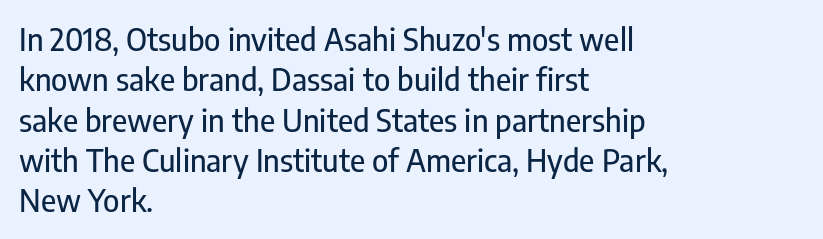
Q: Is the text italic (slanted)? A: No, it is upright.
Q: Is the typeface a serif or a sans-serif typeface? A: Sans-serif.
Q: Is the text underlined? A: No.
Q: How is the paragraph aligned? A: Left-aligned.
Q: Is the spacing between letters normal or unusually wide? A: Normal.
Q: Is the spacing between lines tight, normal or loose? A: Normal.
Q: Width (condensed, normal, or wide)? A: Condensed.
Q: Stroke contrast? A: Low.
Q: x-height? A: Medium.
Q: Monospaced? A: No.
